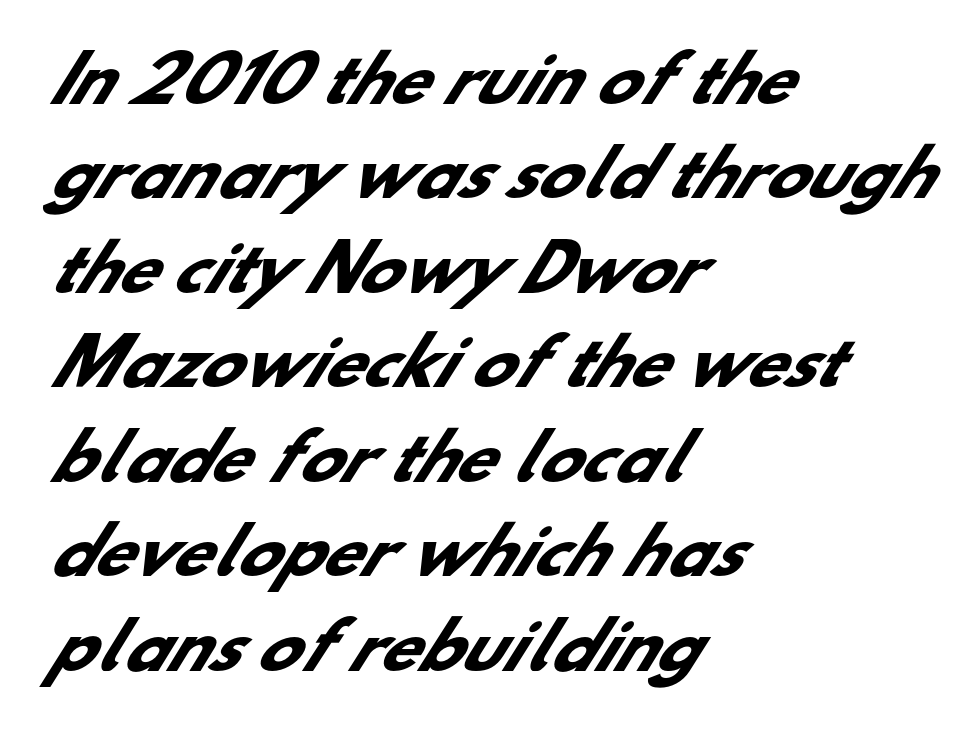
Each letter keeps its own natural width here, so spacing adapts to shape. The block of text has a typical density, with ordinary space between rows. Line beginnings align vertically; line endings do not. Underline: absent. Nothing unusual about the tracking: characters are spaced as the font intends. Check where the strokes stop: nothing finishes them off — pure sans.
